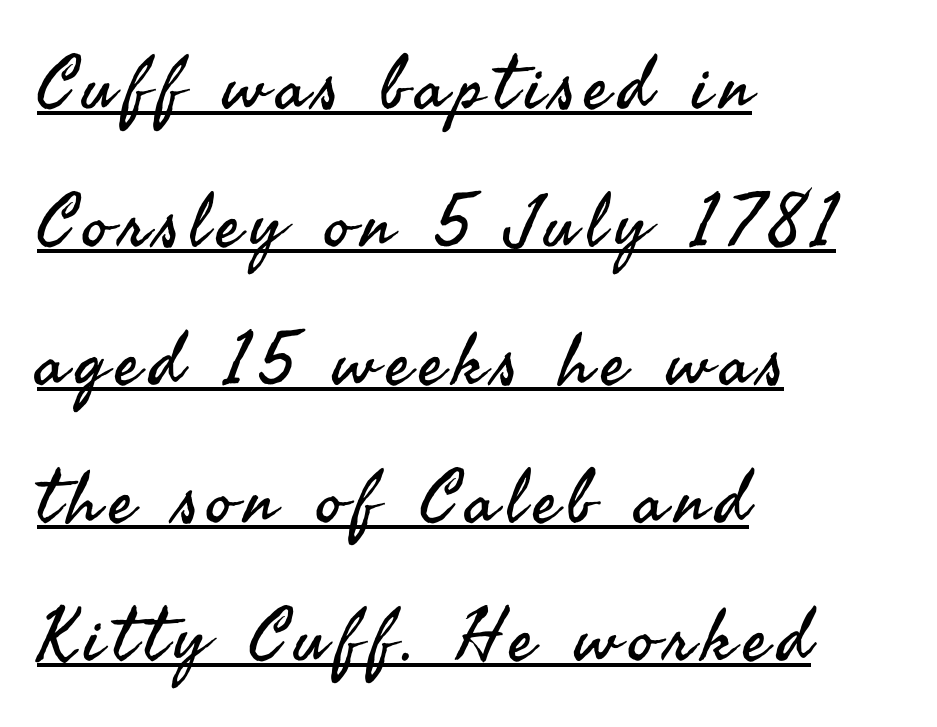
The letters advance in unequal steps, a hallmark of proportional type. Heft: none added — not bold. Horizontally, the lines are justified to the leading edge only.
